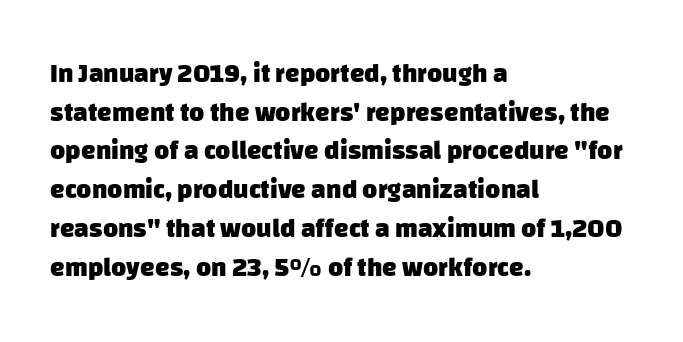
The image shows 26 px bold type; set left-aligned, normal line spacing (1.49x), normal letter spacing, not underlined.
